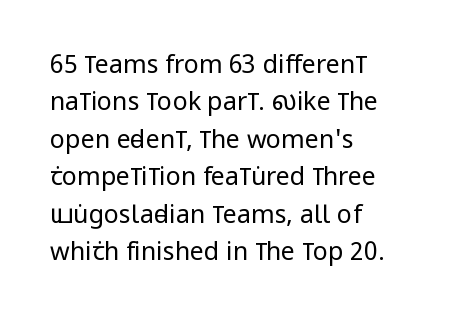
In CSS terms this would be text-align: left. Descenders are the only things crossing below the line. One glance says typical: line gaps are just what's usual. This is the regular roman posture of the typeface.
